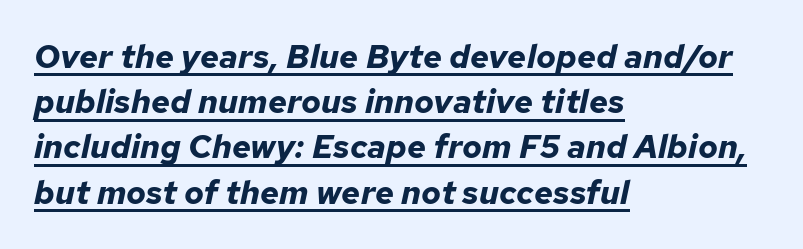
The block of text has a typical density, with ordinary space between rows. In terms of posture, this sample is oblique. Check the space under the baseline: a stroke is drawn there. Students, this is bold: see how much ink each stroke carries. Typeset ragged right — the left edge is the straight one.
